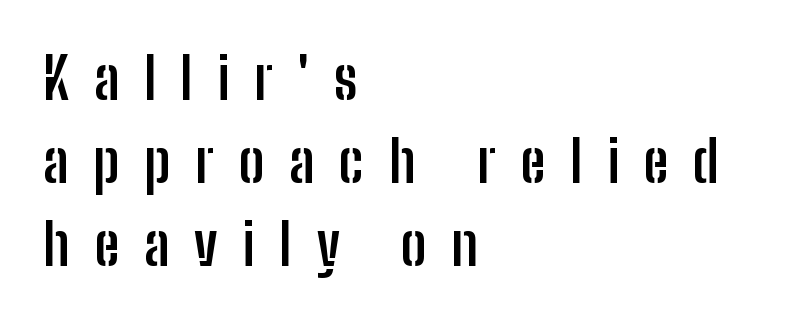
Q: Is the text bold? A: Yes.
Q: Is the text italic (slanted)? A: No, it is upright.
Q: Is the typeface a serif or a sans-serif typeface? A: Sans-serif.
Q: Is the text underlined? A: No.
Q: How is the paragraph aligned? A: Left-aligned.
Q: Is the spacing between letters normal or unusually wide? A: Unusually wide.
Q: Is the spacing between lines tight, normal or loose? A: Normal.
Q: Width (condensed, normal, or wide)? A: Condensed.
Q: Stroke contrast? A: Low.
Q: x-height? A: Medium.
Q: Monospaced? A: No.
